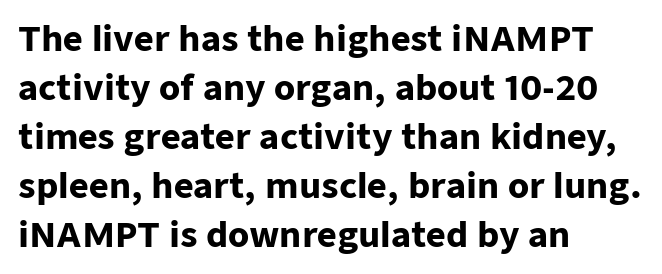
The image shows 34 px heavy sans-serif type, upright; set left-aligned, normal line spacing (1.44x), normal letter spacing, not underlined; low stroke contrast and a medium x-height.
